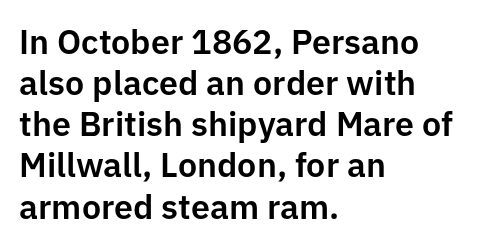
{"serif": "no", "italic": "no", "width": "normal", "stroke_contrast": "low", "x_height": "medium", "monospaced": "no", "underline": "no", "align": "left", "line_spacing_ratio": 1.21, "letter_spacing": "normal", "letter_spacing_em": 0.0, "glyph_px": 34}
